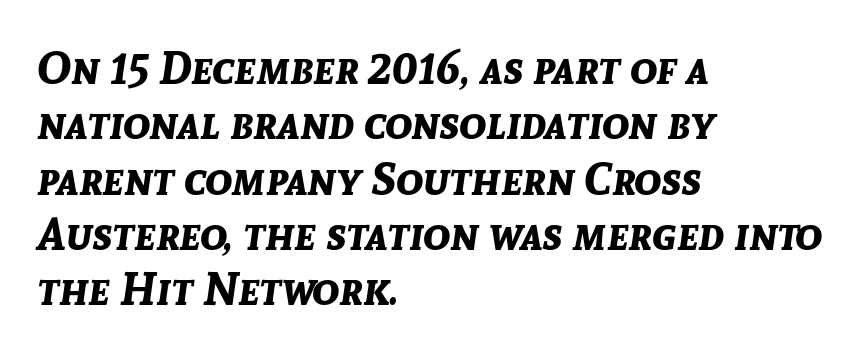
Q: Is the text bold? A: Yes.
Q: Is the text italic (slanted)? A: Yes, it leans right by about 8 degrees.
Q: Is the text underlined? A: No.
Q: How is the paragraph aligned? A: Left-aligned.
Q: Is the spacing between letters normal or unusually wide? A: Normal.
Q: Width (condensed, normal, or wide)? A: Normal.
Q: Stroke contrast? A: Low.
Q: x-height? A: Medium.
Q: Monospaced? A: No.
